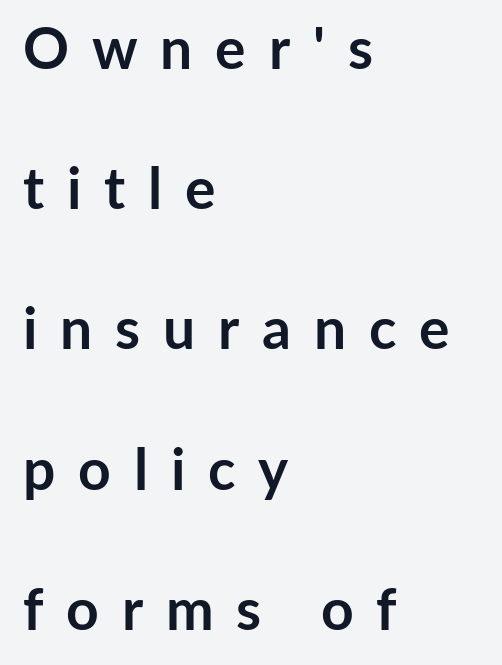
The image shows 57 px semibold sans-serif type, upright; set left-aligned, loose line spacing (2.46x), unusually wide letter spacing (+0.4 em), not underlined; low stroke contrast and a medium x-height.
